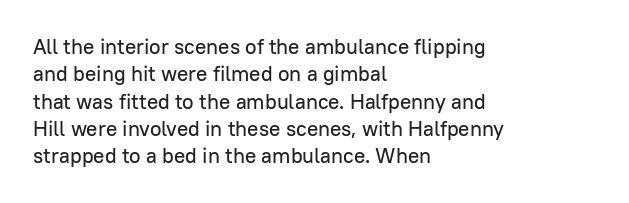
The image shows 21 px text type, upright; set left-aligned, normal line spacing (1.3x), normal letter spacing, not underlined.
